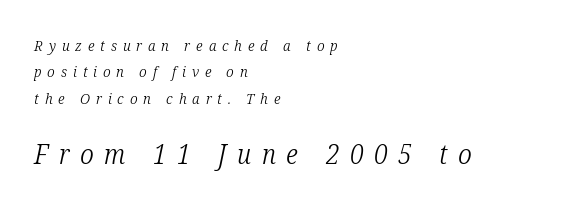
{"italic": "yes", "lean": "right", "slant_degrees": 12, "bold": "no", "underline": "no", "align": "left", "line_spacing_ratio": 1.76, "letter_spacing": "wide", "letter_spacing_em": 0.39, "larger_block": "second", "size_ratio": 1.8, "glyph_px": 27}
